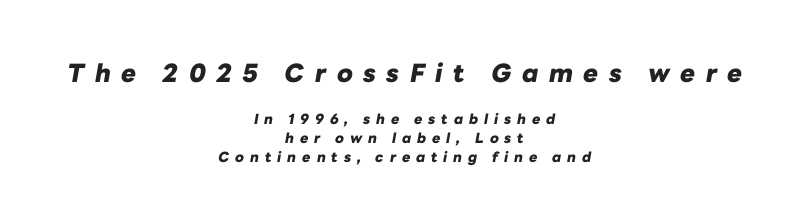
Q: Is the text bold? A: Yes.
Q: Is the text italic (slanted)? A: Yes, it leans right by about 10 degrees.
Q: Is the text underlined? A: No.
Q: How is the paragraph aligned? A: Centered.
Q: Is the spacing between letters normal or unusually wide? A: Unusually wide.
Q: Is the spacing between lines tight, normal or loose? A: Normal.
Q: Which block of text is set in a larger size, the first (top) or the second (bottom)? A: The first (top) one.
